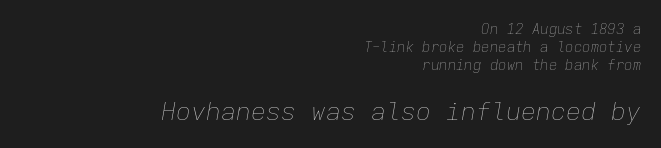
The image shows 25 px text type, italic (leaning right); set right-aligned, normal line spacing (1.3x), normal letter spacing, not underlined; the second (bottom) block is 1.79x larger.
